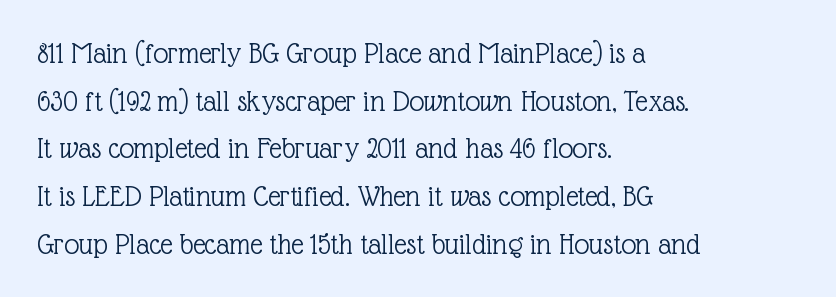
The image shows 30 px light serif type, upright; set left-aligned, normal line spacing (1.59x), normal letter spacing, not underlined; a medium x-height.
